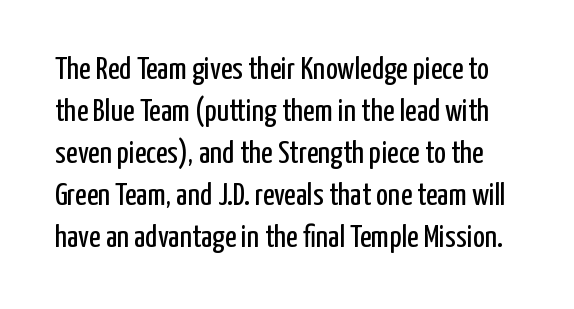
The image shows 32 px regular-weight, condensed sans-serif type, upright; set normal line spacing (1.31x), normal letter spacing, not underlined; low stroke contrast and a medium x-height.
